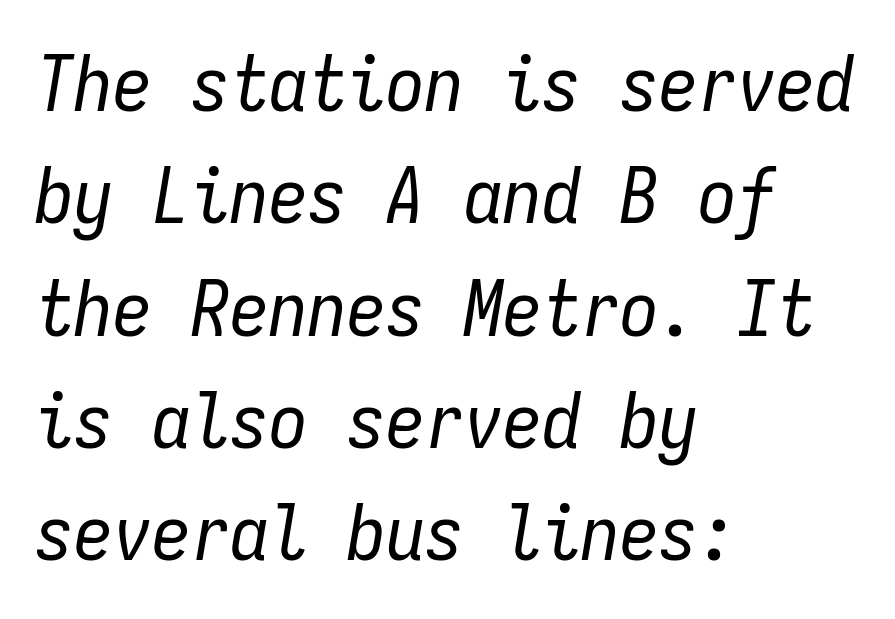
Short note: letters normally spaced. Compared with a centered layout, this one pins lines to the left instead. The rendering uses typewriter-style spacing with identical character cells. Quick note: underline off.
